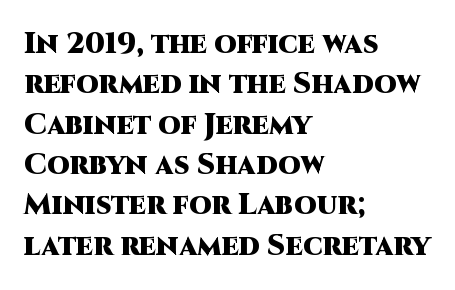
The image shows 29 px heavy sans-serif type, upright; set left-aligned, normal line spacing (1.39x), normal letter spacing, not underlined; high stroke contrast and a large x-height.
